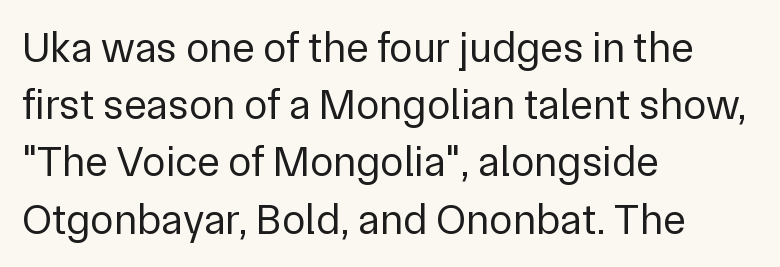
The image shows 43 px regular-weight sans-serif type, upright; set left-aligned, normal line spacing (1.33x), normal letter spacing, not underlined; low stroke contrast and a medium x-height.
